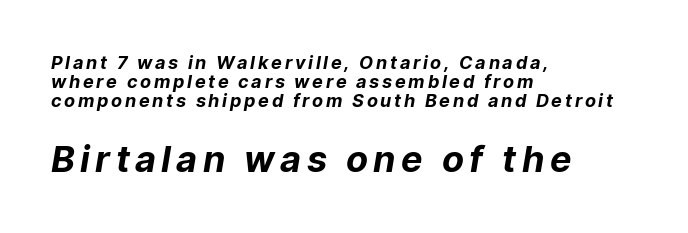
The image shows 36 px bold sans-serif type; set left-aligned, tight line spacing (1.06x), not underlined; the second (bottom) block is 2.0x larger; low stroke contrast and a medium x-height.
